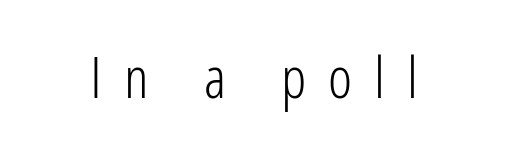
The image shows 58 px light, condensed sans-serif type, upright; set unusually wide letter spacing (+0.38 em), not underlined; low stroke contrast and a medium x-height.
